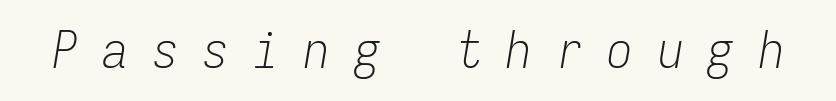
The image shows 51 px light, condensed type, italic (leaning right), monospaced; set unusually wide letter spacing (+0.49 em), not underlined; low stroke contrast and a medium x-height.
